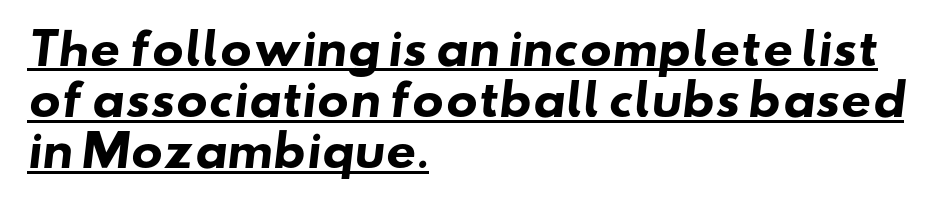
The paragraph shown leans on its left margin. Is there an underline? Yes — a line sits under the letters. Are there feet on the stems? There aren't — it's a sans. The rendering keeps characters at their native spacing. The face used here is proportionally spaced, like ordinary book or web type. Typographic density is high because the face is bold.
